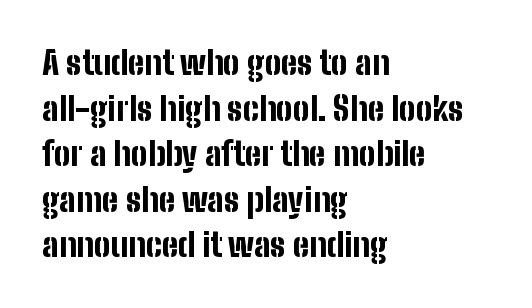
{"serif": "no", "italic": "no", "bold": "yes", "weight": "bold", "width": "condensed", "stroke_contrast": "low", "x_height": "medium", "monospaced": "no", "underline": "no", "align": "left", "line_spacing": "normal", "line_spacing_ratio": 1.38, "letter_spacing": "normal", "letter_spacing_em": 0.0, "glyph_px": 33}
